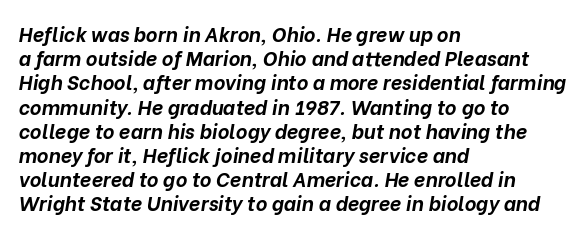
Q: Is the text bold? A: Yes.
Q: Is the text italic (slanted)? A: Yes, it leans right by about 10 degrees.
Q: Is the text underlined? A: No.
Q: How is the paragraph aligned? A: Left-aligned.
Q: Is the spacing between letters normal or unusually wide? A: Normal.
